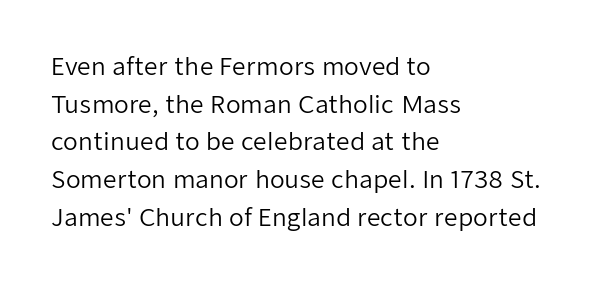
Q: Is the text bold? A: No.
Q: Is the text italic (slanted)? A: No, it is upright.
Q: Is the text underlined? A: No.
Q: How is the paragraph aligned? A: Left-aligned.
Q: Is the spacing between letters normal or unusually wide? A: Normal.
Q: Is the spacing between lines tight, normal or loose? A: Normal.
